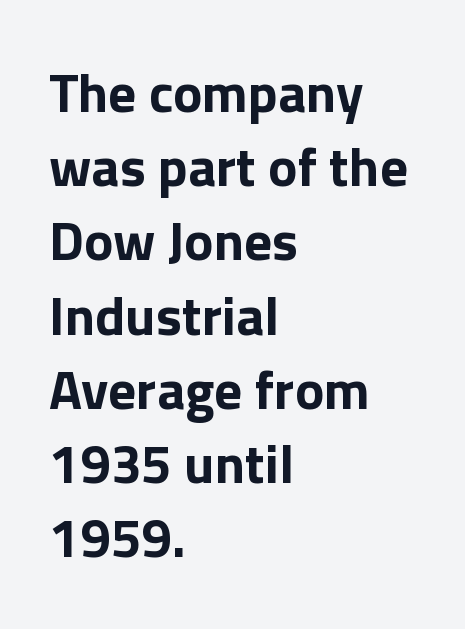
Q: Is the text bold? A: Yes.
Q: Is the text italic (slanted)? A: No, it is upright.
Q: Is the typeface a serif or a sans-serif typeface? A: Sans-serif.
Q: Is the text underlined? A: No.
Q: How is the paragraph aligned? A: Left-aligned.
Q: Is the spacing between letters normal or unusually wide? A: Normal.
Q: Is the spacing between lines tight, normal or loose? A: Normal.
Q: Width (condensed, normal, or wide)? A: Normal.
Q: x-height? A: Medium.
Q: Monospaced? A: No.
